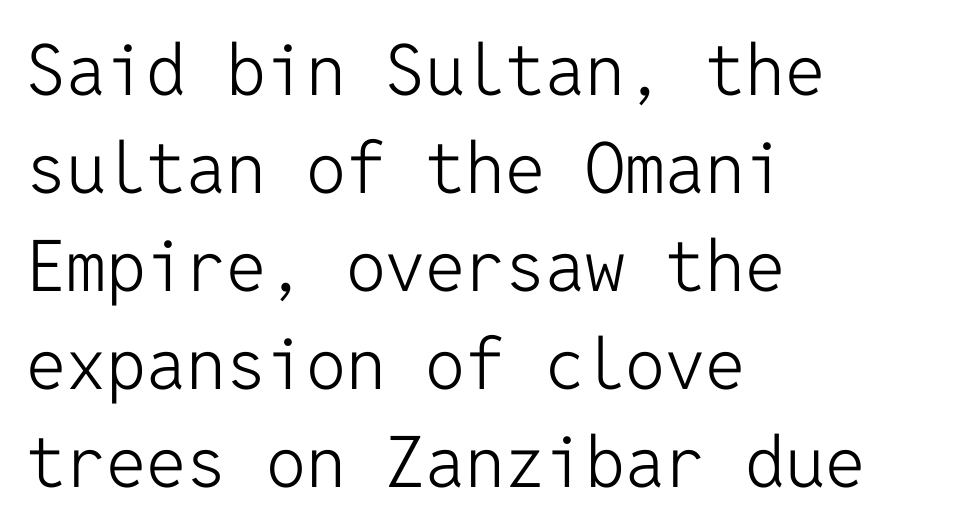
The image shows 71 px light sans-serif type, upright, monospaced; set left-aligned, normal line spacing (1.38x), normal letter spacing, not underlined; low stroke contrast and a medium x-height.
